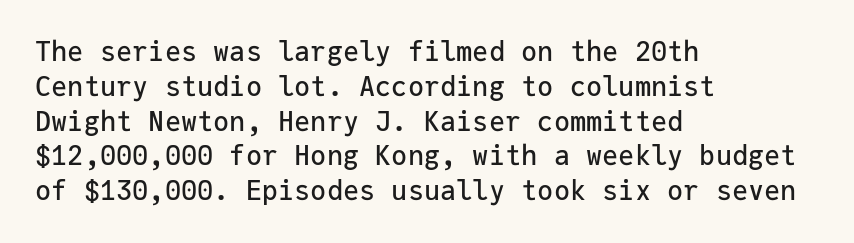
Students, observe: this is what conventionally led text looks like. This sample uses plain, unmodified letter spacing. Nobody drew a line under any word here. The typesetter chose a ragged-right arrangement here. Style check: upright.
